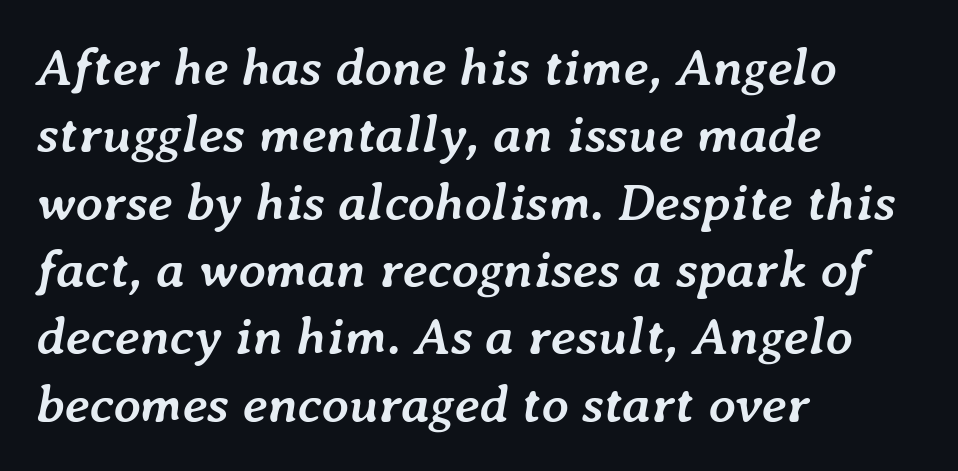
The image shows 53 px semibold type, italic (leaning right); set left-aligned, normal line spacing (1.27x), normal letter spacing, not underlined; low stroke contrast and a medium x-height.
